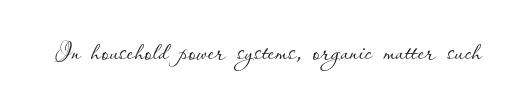
The image shows 36 px thin type; set normal letter spacing, not underlined; low stroke contrast and a small x-height.
